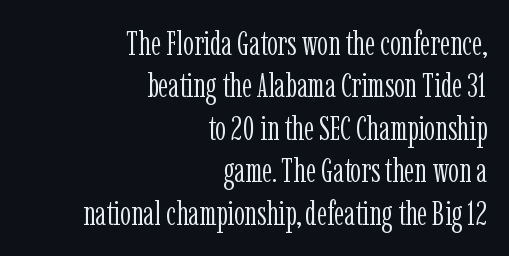
Q: Is the text bold? A: No.
Q: Is the text italic (slanted)? A: No, it is upright.
Q: Is the typeface a serif or a sans-serif typeface? A: Serif.
Q: Is the text underlined? A: No.
Q: How is the paragraph aligned? A: Right-aligned.
Q: Is the spacing between letters normal or unusually wide? A: Normal.
Q: Is the spacing between lines tight, normal or loose? A: Normal.
Q: Width (condensed, normal, or wide)? A: Condensed.
Q: Stroke contrast? A: Low.
Q: x-height? A: Medium.
Q: Monospaced? A: No.
